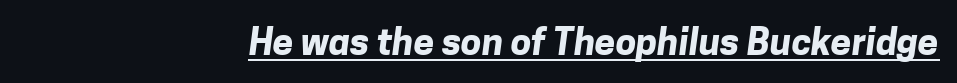
Q: Is the text bold? A: Yes.
Q: Is the typeface a serif or a sans-serif typeface? A: Sans-serif.
Q: Is the text underlined? A: Yes.
Q: How is the paragraph aligned? A: Right-aligned.
Q: Is the spacing between letters normal or unusually wide? A: Normal.
Q: Width (condensed, normal, or wide)? A: Normal.
Q: Stroke contrast? A: Low.
Q: x-height? A: Medium.
Q: Monospaced? A: No.
